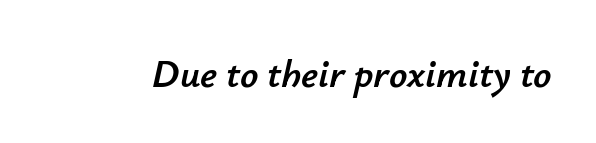
Proportional: the letters do not fall into vertical columns. Default kerning and tracking; the words read as compact shapes. Clear beneath every line of the passage. Rendered with sloped, italic letterforms.
